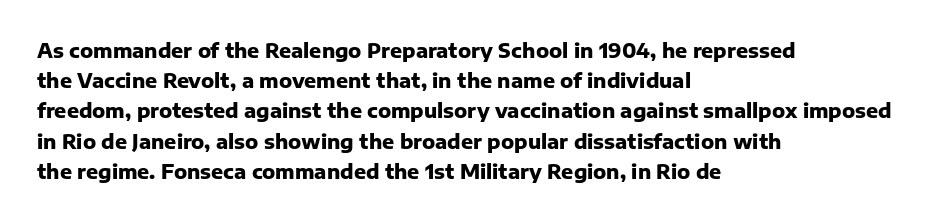
Q: Is the text bold? A: Yes.
Q: Is the text italic (slanted)? A: No, it is upright.
Q: Is the text underlined? A: No.
Q: How is the paragraph aligned? A: Left-aligned.
Q: Is the spacing between letters normal or unusually wide? A: Normal.
Q: Is the spacing between lines tight, normal or loose? A: Normal.
